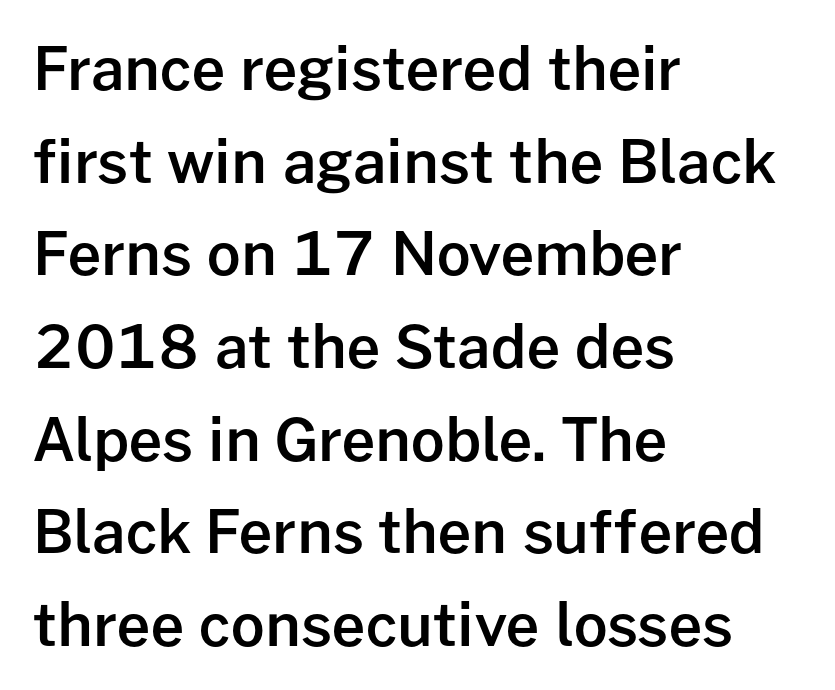
Line beginnings align vertically; line endings do not. Compared with typical body copy, the letter spacing here is the same. The glyphs are unaccompanied by any horizontal stroke below them. Does the type have serifs? No, each stem ends abruptly. Caption: semibold face, moderately heavy strokes.
